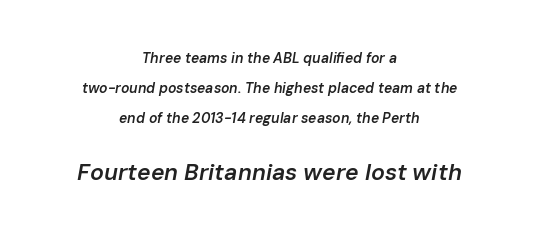
The gaps between neighbouring characters are ordinary and unremarkable. Larger block? The one below; the one above is distinctly smaller. A typesetter would mark this as italic. Each new line begins a long way beneath the previous one. Anything drawn beneath the words? Only blank space.
